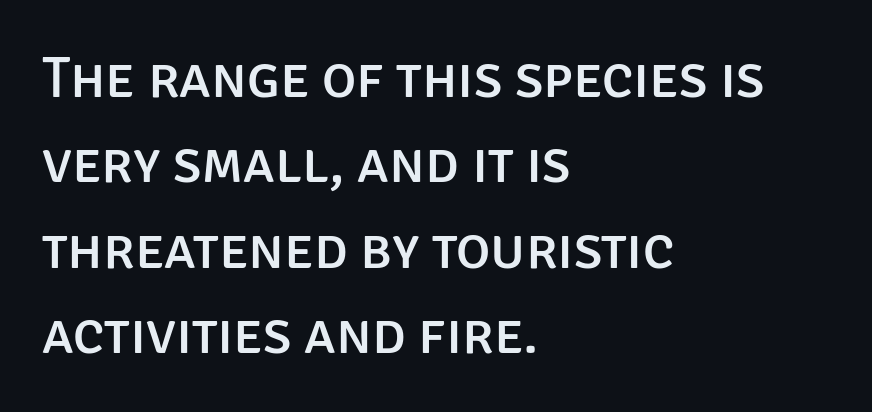
The image shows 58 px sans-serif type, upright; set left-aligned, normal line spacing (1.47x), normal letter spacing, not underlined; low stroke contrast and a large x-height.
